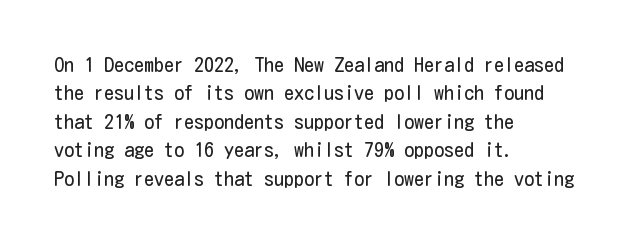
Glyph-to-glyph distance matches everyday printed text. One glance says typical: line gaps are just what's usual. A bare baseline throughout the passage. Does the lettering tilt? It doesn't — this is upright.
